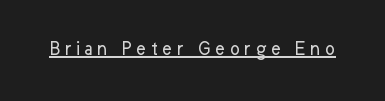
{"italic": "no", "bold": "no", "underline": "yes", "letter_spacing": "wide", "letter_spacing_em": 0.21, "glyph_px": 21}
